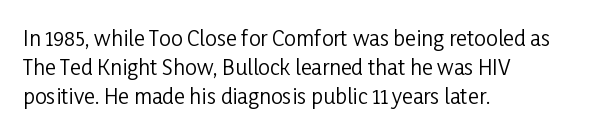
{"italic": "no", "bold": "no", "underline": "no", "align": "left", "line_spacing": "normal", "line_spacing_ratio": 1.37, "letter_spacing": "normal", "letter_spacing_em": 0.0, "glyph_px": 21}
